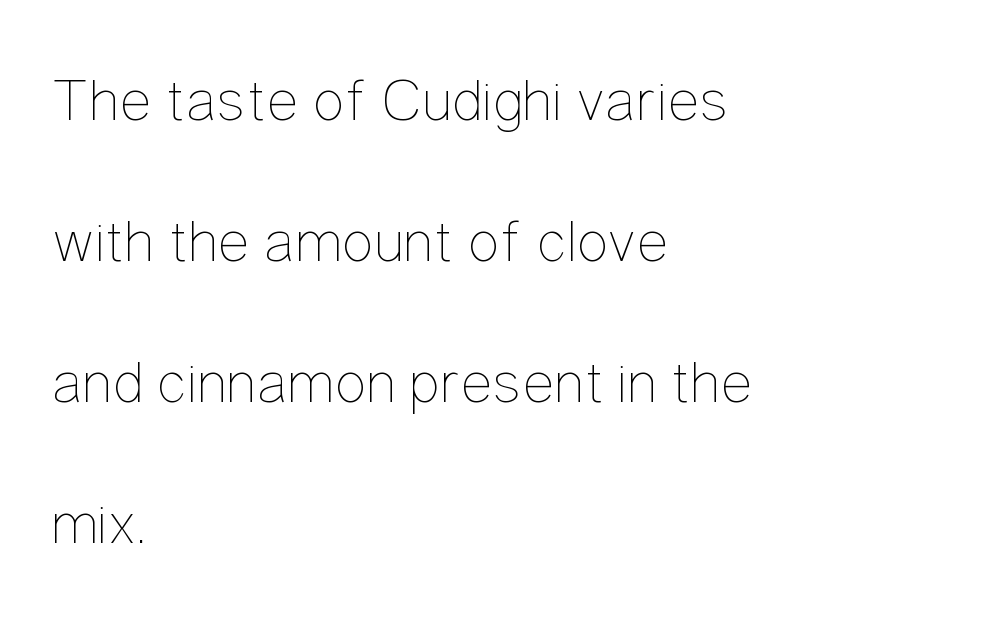
Q: Is the text bold? A: No.
Q: Is the text italic (slanted)? A: No, it is upright.
Q: Is the text underlined? A: No.
Q: How is the paragraph aligned? A: Left-aligned.
Q: Is the spacing between letters normal or unusually wide? A: Normal.
Q: Is the spacing between lines tight, normal or loose? A: Loose.
Q: Width (condensed, normal, or wide)? A: Condensed.
Q: Stroke contrast? A: Low.
Q: x-height? A: Medium.
Q: Monospaced? A: No.
